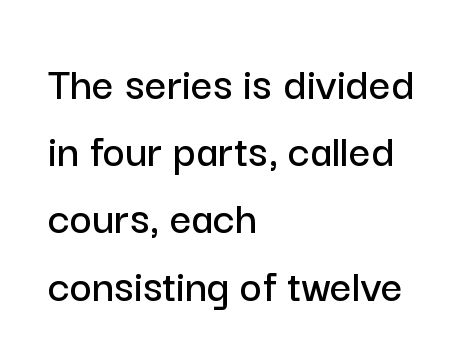
The image shows 48 px sans-serif type, upright; set left-aligned, normal line spacing (1.4x), normal letter spacing, not underlined; low stroke contrast and a medium x-height.
